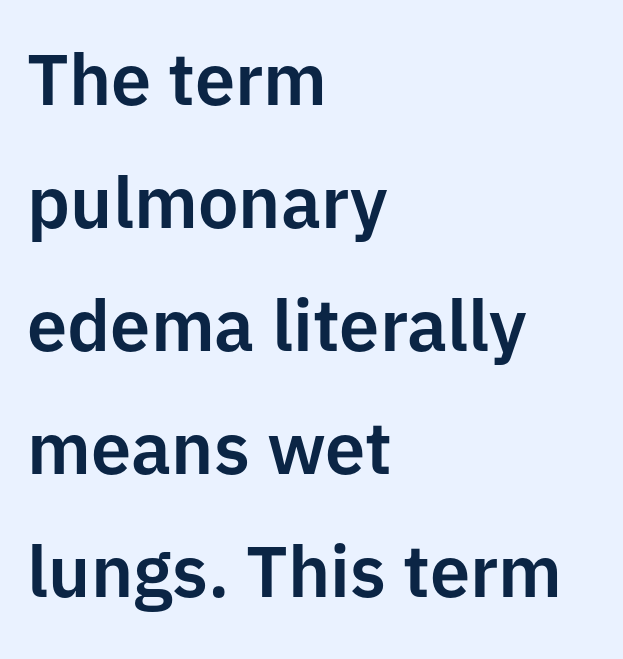
Q: Is the text italic (slanted)? A: No, it is upright.
Q: Is the typeface a serif or a sans-serif typeface? A: Sans-serif.
Q: Is the text underlined? A: No.
Q: How is the paragraph aligned? A: Left-aligned.
Q: Is the spacing between letters normal or unusually wide? A: Normal.
Q: Width (condensed, normal, or wide)? A: Normal.
Q: Stroke contrast? A: Low.
Q: x-height? A: Medium.
Q: Monospaced? A: No.
